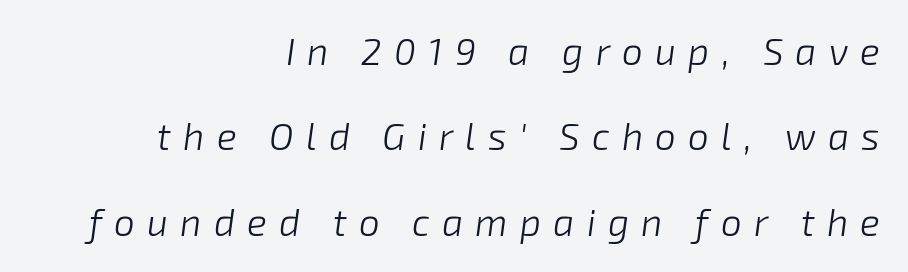
Q: Is the text bold? A: No.
Q: Is the text italic (slanted)? A: Yes, it leans right by about 8 degrees.
Q: Is the text underlined? A: No.
Q: How is the paragraph aligned? A: Right-aligned.
Q: Is the spacing between letters normal or unusually wide? A: Unusually wide.
Q: Is the spacing between lines tight, normal or loose? A: Loose.
Q: Width (condensed, normal, or wide)? A: Normal.
Q: Stroke contrast? A: Low.
Q: x-height? A: Medium.
Q: Monospaced? A: No.
